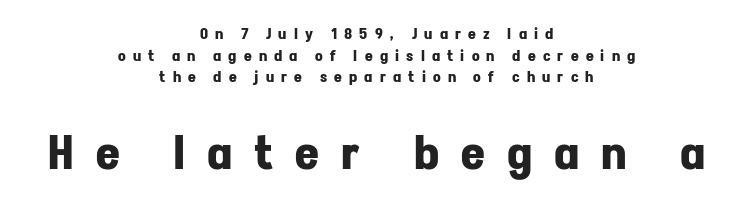
The image shows 46 px bold sans-serif type, upright; set centered, normal line spacing (1.44x), unusually wide letter spacing (+0.48 em), not underlined; the second (bottom) block is 3.07x larger; low stroke contrast and a medium x-height.
